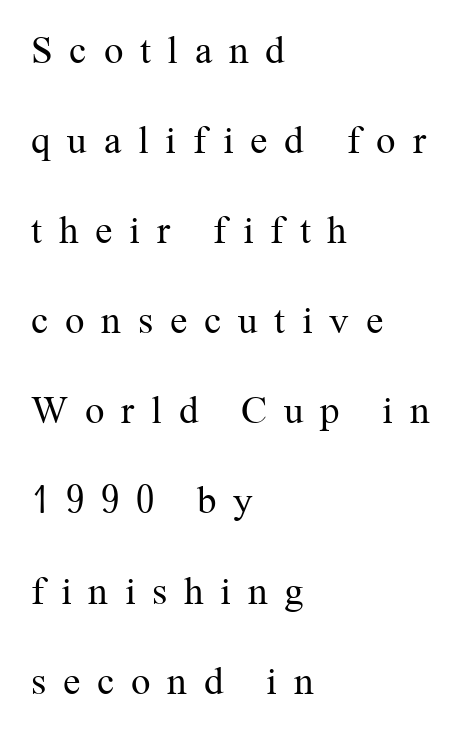
Q: Is the text bold? A: No.
Q: Is the text italic (slanted)? A: No, it is upright.
Q: Is the typeface a serif or a sans-serif typeface? A: Serif.
Q: Is the text underlined? A: No.
Q: How is the paragraph aligned? A: Left-aligned.
Q: Is the spacing between letters normal or unusually wide? A: Unusually wide.
Q: Is the spacing between lines tight, normal or loose? A: Loose.
Q: Width (condensed, normal, or wide)? A: Normal.
Q: Stroke contrast? A: Medium.
Q: x-height? A: Medium.
Q: Monospaced? A: No.
